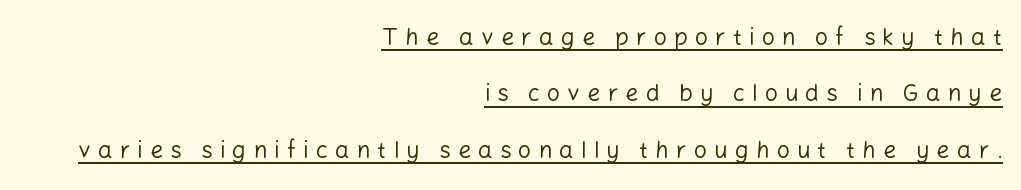
{"italic": "no", "bold": "no", "underline": "yes", "align": "right", "line_spacing": "loose", "line_spacing_ratio": 2.45, "letter_spacing": "wide", "letter_spacing_em": 0.31, "glyph_px": 23}
